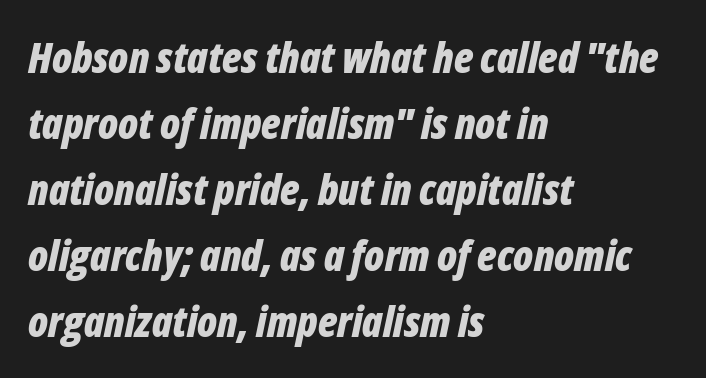
The image shows 42 px bold, condensed type, italic (leaning right); set left-aligned, normal line spacing (1.57x), normal letter spacing, not underlined; low stroke contrast and a medium x-height.
